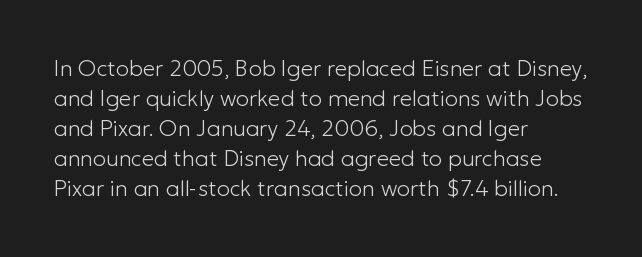
The image shows 22 px text type, upright; set left-aligned, normal line spacing (1.36x), normal letter spacing, not underlined.
